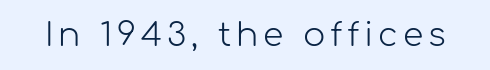
{"serif": "no", "italic": "no", "bold": "no", "weight": "light", "width": "normal", "stroke_contrast": "low", "x_height": "medium", "monospaced": "no", "underline": "no", "glyph_px": 33}
